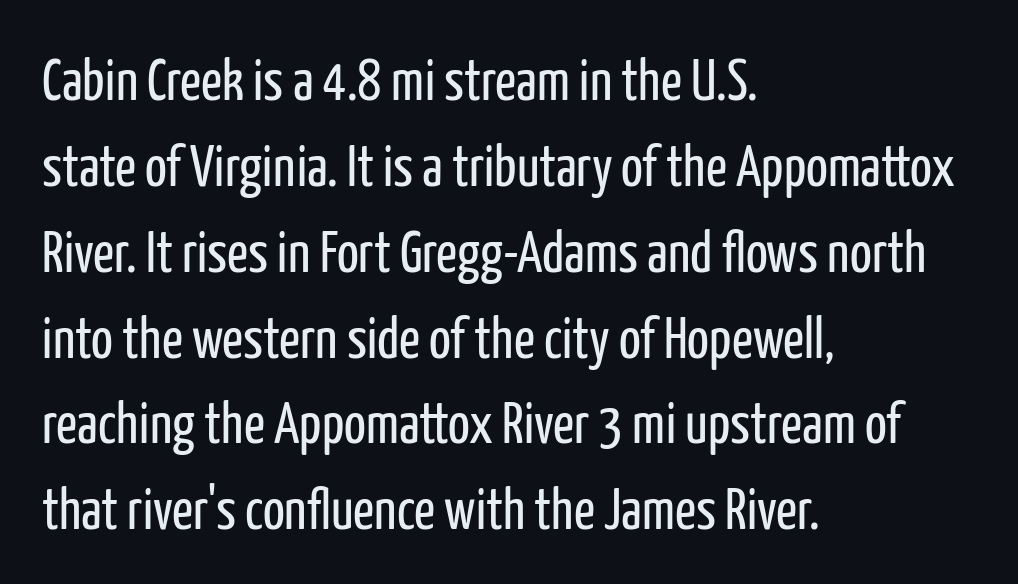
Q: Is the text bold? A: No.
Q: Is the text italic (slanted)? A: No, it is upright.
Q: Is the typeface a serif or a sans-serif typeface? A: Sans-serif.
Q: Is the text underlined? A: No.
Q: How is the paragraph aligned? A: Left-aligned.
Q: Is the spacing between letters normal or unusually wide? A: Normal.
Q: Is the spacing between lines tight, normal or loose? A: Normal.
Q: Width (condensed, normal, or wide)? A: Condensed.
Q: Stroke contrast? A: Low.
Q: x-height? A: Medium.
Q: Monospaced? A: No.
